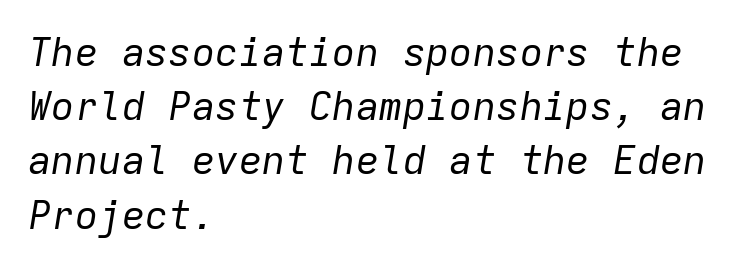
Q: Is the text bold? A: No.
Q: Is the text italic (slanted)? A: Yes, it leans right by about 9 degrees.
Q: Is the text underlined? A: No.
Q: How is the paragraph aligned? A: Left-aligned.
Q: Is the spacing between letters normal or unusually wide? A: Normal.
Q: Is the spacing between lines tight, normal or loose? A: Normal.
Q: Width (condensed, normal, or wide)? A: Normal.
Q: Stroke contrast? A: Low.
Q: x-height? A: Medium.
Q: Monospaced? A: Yes.
